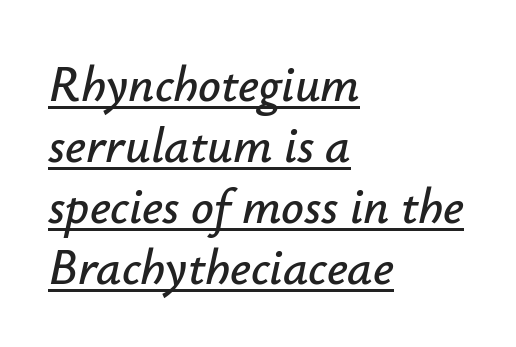
Q: Is the text italic (slanted)? A: Yes, it leans right by about 12 degrees.
Q: Is the text underlined? A: Yes.
Q: How is the paragraph aligned? A: Left-aligned.
Q: Is the spacing between letters normal or unusually wide? A: Normal.
Q: Width (condensed, normal, or wide)? A: Normal.
Q: Stroke contrast? A: Low.
Q: x-height? A: Small.
Q: Monospaced? A: No.
